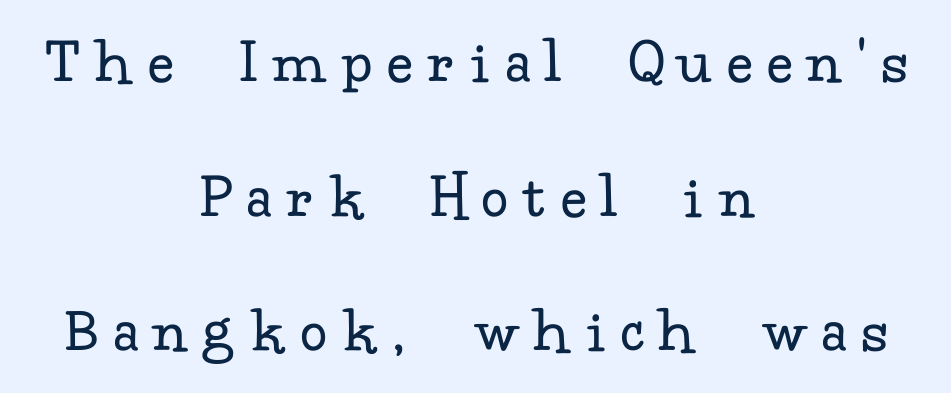
{"serif": "yes", "italic": "no", "bold": "no", "weight": "regular", "width": "normal", "stroke_contrast": "low", "x_height": "small", "monospaced": "no", "underline": "no", "align": "center", "line_spacing": "loose", "line_spacing_ratio": 2.04, "letter_spacing": "wide", "letter_spacing_em": 0.26, "glyph_px": 66}
